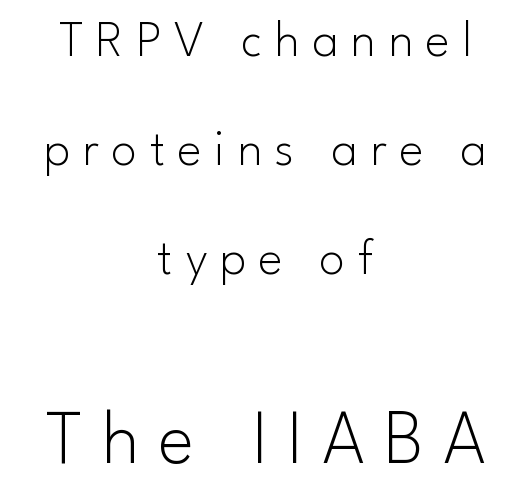
{"serif": "no", "italic": "no", "bold": "no", "weight": "light", "width": "normal", "stroke_contrast": "low", "x_height": "small", "monospaced": "no", "underline": "no", "align": "center", "line_spacing": "loose", "line_spacing_ratio": 2.14, "letter_spacing": "wide", "letter_spacing_em": 0.25, "larger_block": "second", "size_ratio": 1.51, "glyph_px": 77}
